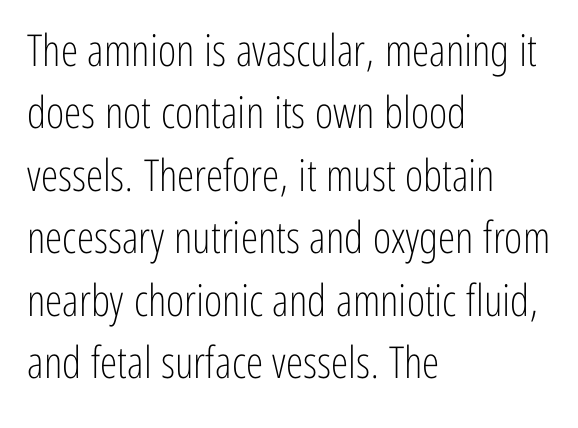
Only glyphs here, with clear space below each row. Observe the absence of serifs on each vertical stroke in this sample. Quick note: not italic, upright. The compositor pushed each line to the left boundary. The letterforms sit at book weight or below.
